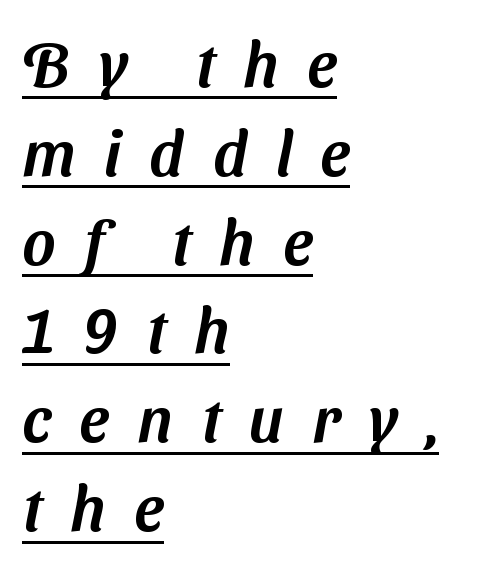
Between one letter and the next there's a generous, obvious gap. Caption: multi-line text, flush left, ragged right. Is there much room between lines? A standard amount, neither cramped nor airy. Serif or sans? Sans — the stroke terminals are bare. The face used here is proportionally spaced, like ordinary book or web type.
